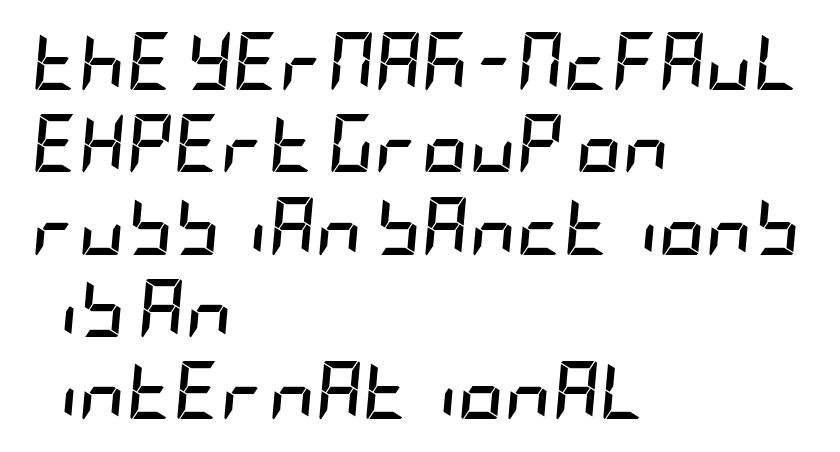
{"italic": "yes", "lean": "right", "slant_degrees": 5, "bold": "yes", "weight": "semibold", "width": "condensed", "stroke_contrast": "low", "x_height": "large", "underline": "no", "align": "left", "line_spacing": "normal", "line_spacing_ratio": 1.42, "letter_spacing": "normal", "letter_spacing_em": 0.0, "glyph_px": 58}
